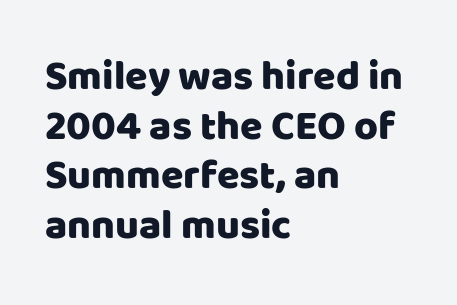
{"serif": "no", "italic": "no", "width": "normal", "stroke_contrast": "low", "x_height": "large", "monospaced": "no", "underline": "no", "align": "left", "line_spacing_ratio": 1.21, "letter_spacing": "normal", "letter_spacing_em": 0.0, "glyph_px": 41}
